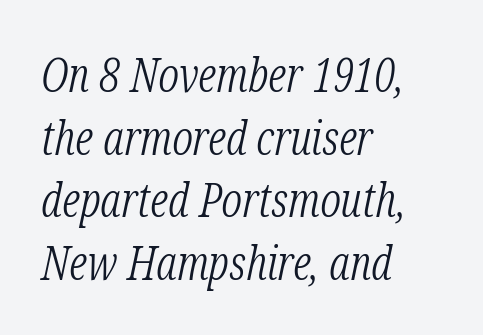
Q: Is the text bold? A: No.
Q: Is the text italic (slanted)? A: Yes, it leans right by about 12 degrees.
Q: Is the typeface a serif or a sans-serif typeface? A: Serif.
Q: Is the text underlined? A: No.
Q: How is the paragraph aligned? A: Left-aligned.
Q: Is the spacing between letters normal or unusually wide? A: Normal.
Q: Is the spacing between lines tight, normal or loose? A: Normal.
Q: Width (condensed, normal, or wide)? A: Condensed.
Q: Stroke contrast? A: Low.
Q: x-height? A: Medium.
Q: Monospaced? A: No.
